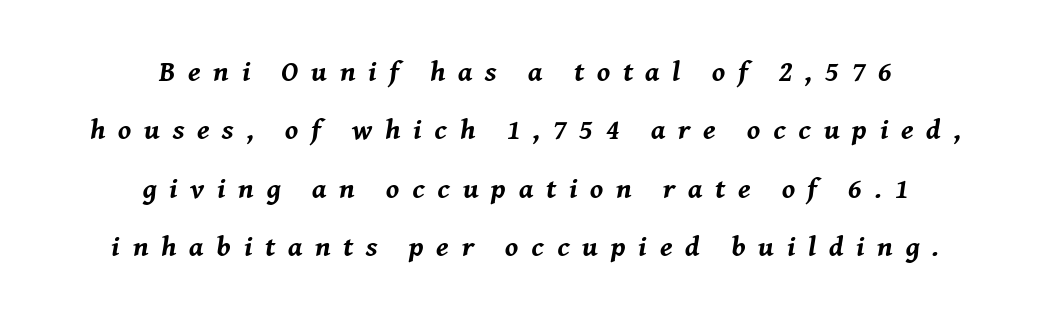
{"italic": "yes", "lean": "right", "slant_degrees": 8, "bold": "yes", "weight": "bold", "width": "normal", "stroke_contrast": "medium", "x_height": "medium", "monospaced": "no", "underline": "no", "align": "center", "line_spacing": "loose", "line_spacing_ratio": 2.01, "letter_spacing": "wide", "letter_spacing_em": 0.44, "glyph_px": 29}
